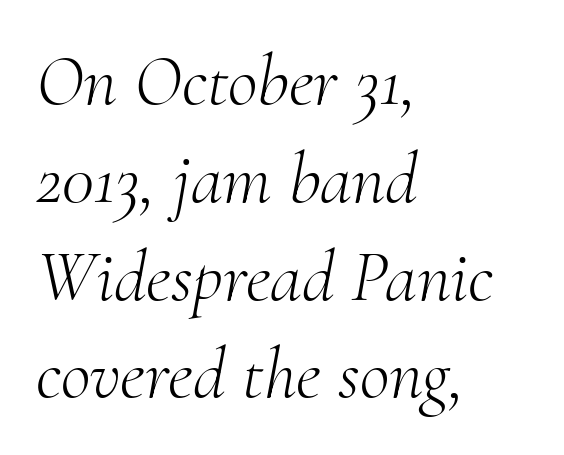
Q: Is the text bold? A: No.
Q: Is the text italic (slanted)? A: Yes, it leans right by about 10 degrees.
Q: Is the typeface a serif or a sans-serif typeface? A: Serif.
Q: Is the text underlined? A: No.
Q: How is the paragraph aligned? A: Left-aligned.
Q: Is the spacing between letters normal or unusually wide? A: Normal.
Q: Is the spacing between lines tight, normal or loose? A: Normal.
Q: Width (condensed, normal, or wide)? A: Normal.
Q: Stroke contrast? A: Medium.
Q: x-height? A: Small.
Q: Monospaced? A: No.
